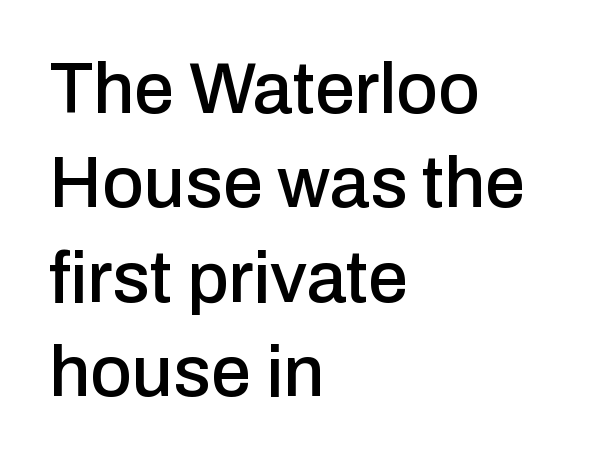
Notice how the passage keeps a crisp vertical edge on the left only. Descenders are the only things crossing below the line. Designer's note — italics off, roman on. Summary of vertical rhythm: regular, with standard interline spacing.
